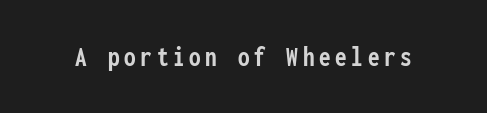
{"serif": "no", "italic": "no", "bold": "yes", "weight": "semibold", "width": "condensed", "stroke_contrast": "low", "x_height": "medium", "monospaced": "yes", "underline": "no", "glyph_px": 29}
